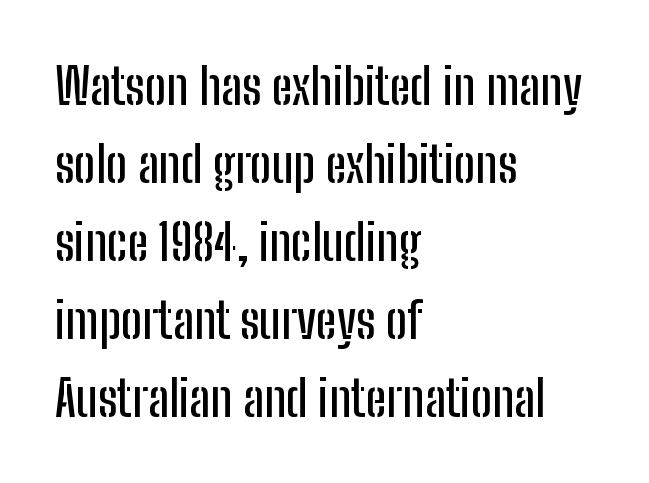
Q: Is the text italic (slanted)? A: No, it is upright.
Q: Is the typeface a serif or a sans-serif typeface? A: Sans-serif.
Q: Is the text underlined? A: No.
Q: How is the paragraph aligned? A: Left-aligned.
Q: Is the spacing between letters normal or unusually wide? A: Normal.
Q: Is the spacing between lines tight, normal or loose? A: Normal.
Q: Width (condensed, normal, or wide)? A: Condensed.
Q: Stroke contrast? A: Low.
Q: x-height? A: Medium.
Q: Monospaced? A: No.
